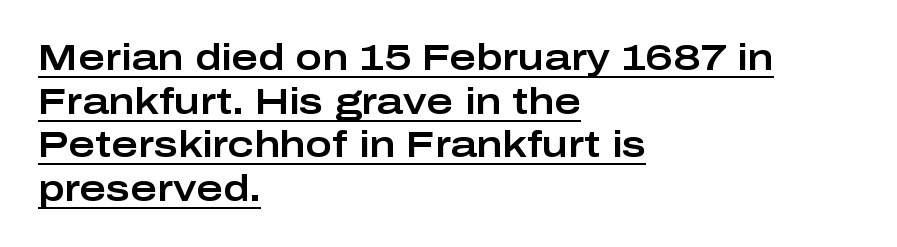
The image shows 36 px wide sans-serif type, upright; set left-aligned, line spacing 1.21x, normal letter spacing, underlined; low stroke contrast and a medium x-height.
